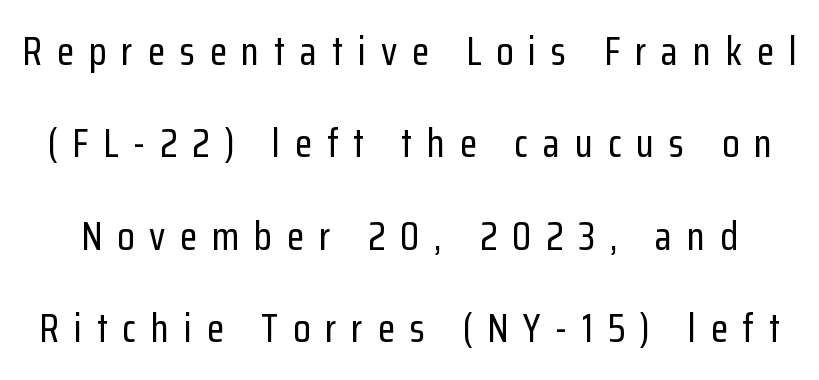
The image shows 40 px condensed sans-serif type, upright; set loose line spacing (2.31x), unusually wide letter spacing (+0.37 em), not underlined; low stroke contrast and a medium x-height.
